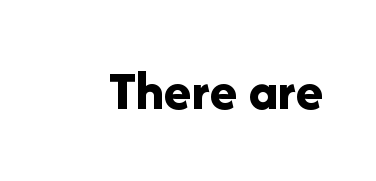
Q: Is the text bold? A: Yes.
Q: Is the text italic (slanted)? A: No, it is upright.
Q: Is the typeface a serif or a sans-serif typeface? A: Sans-serif.
Q: Is the text underlined? A: No.
Q: Is the spacing between letters normal or unusually wide? A: Normal.
Q: Width (condensed, normal, or wide)? A: Normal.
Q: Stroke contrast? A: Low.
Q: x-height? A: Medium.
Q: Monospaced? A: No.
